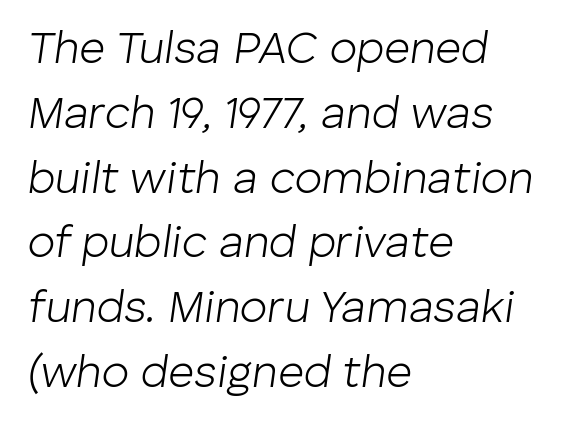
Q: Is the text bold? A: No.
Q: Is the text italic (slanted)? A: Yes, it leans right by about 8 degrees.
Q: Is the text underlined? A: No.
Q: How is the paragraph aligned? A: Left-aligned.
Q: Is the spacing between letters normal or unusually wide? A: Normal.
Q: Is the spacing between lines tight, normal or loose? A: Normal.
Q: Width (condensed, normal, or wide)? A: Normal.
Q: Stroke contrast? A: Low.
Q: x-height? A: Medium.
Q: Monospaced? A: No.
